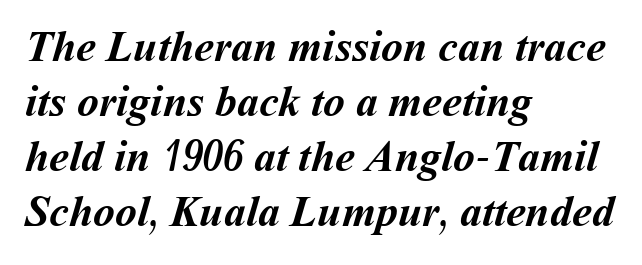
{"bold": "yes", "weight": "semibold", "width": "normal", "stroke_contrast": "medium", "x_height": "medium", "monospaced": "no", "underline": "no", "align": "left", "line_spacing": "normal", "line_spacing_ratio": 1.25, "letter_spacing": "normal", "letter_spacing_em": 0.0, "glyph_px": 44}
